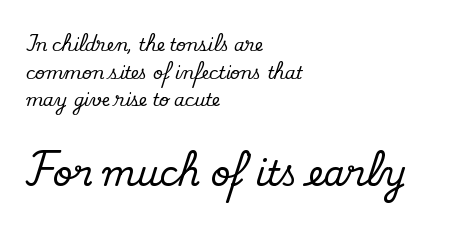
{"serif": "yes", "width": "normal", "stroke_contrast": "medium", "x_height": "small", "monospaced": "no", "underline": "no", "align": "left", "line_spacing": "normal", "line_spacing_ratio": 1.63, "letter_spacing": "normal", "letter_spacing_em": 0.0, "larger_block": "second", "size_ratio": 2.0, "glyph_px": 34}
